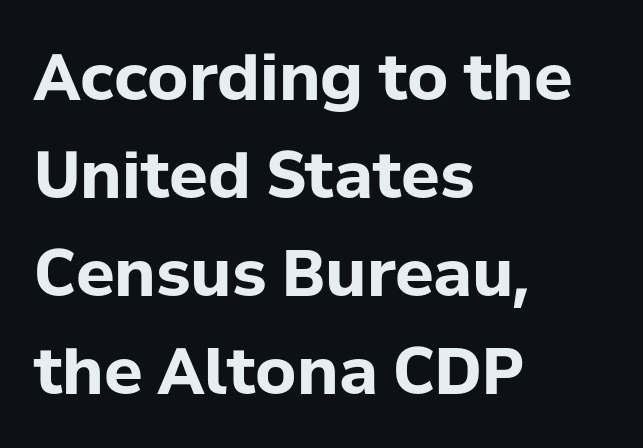
The designer went with a sans here, leaving each stem footless. Think of a printed novel: that variable character pitch is what you see here. Descender tails drop into unmarked territory. The paragraph shown leans on its left margin.
